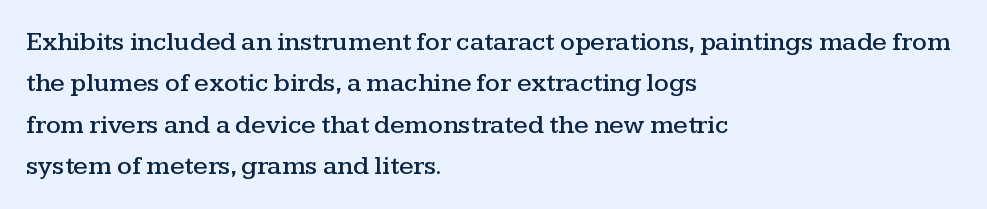
Q: Is the text italic (slanted)? A: No, it is upright.
Q: Is the text underlined? A: No.
Q: How is the paragraph aligned? A: Left-aligned.
Q: Is the spacing between letters normal or unusually wide? A: Normal.
Q: Is the spacing between lines tight, normal or loose? A: Normal.
